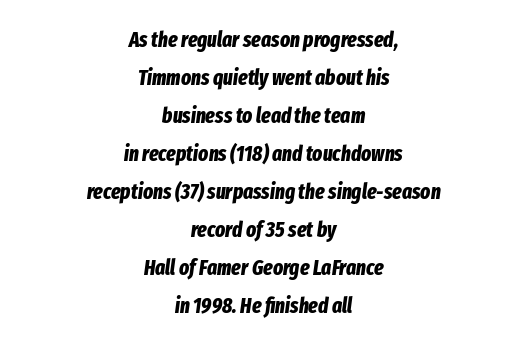
Words float on clear page, feet unadorned. This rendering uses center alignment, leaving both contours irregular but symmetric. Short note: letters normally spaced. Compared with ordinary roman type, these characters are visibly tilted. As a designer I'd log this as weight 700, bold.
